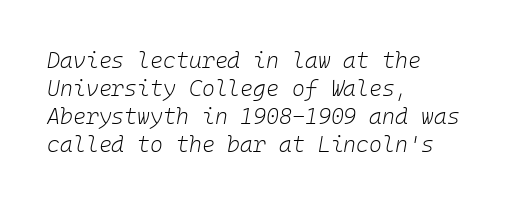
{"italic": "yes", "lean": "right", "slant_degrees": 10, "bold": "no", "underline": "no", "align": "left", "line_spacing": "normal", "line_spacing_ratio": 1.28, "letter_spacing": "normal", "letter_spacing_em": 0.0, "glyph_px": 22}
